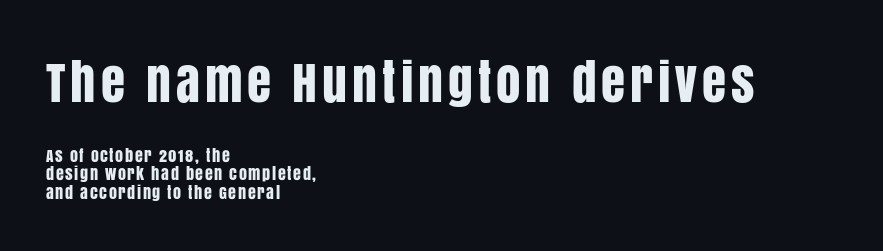
The image shows 49 px condensed sans-serif type, upright; set left-aligned, line spacing 1.17x, not underlined; the first (top) block is 3.06x larger; low stroke contrast and a large x-height.
